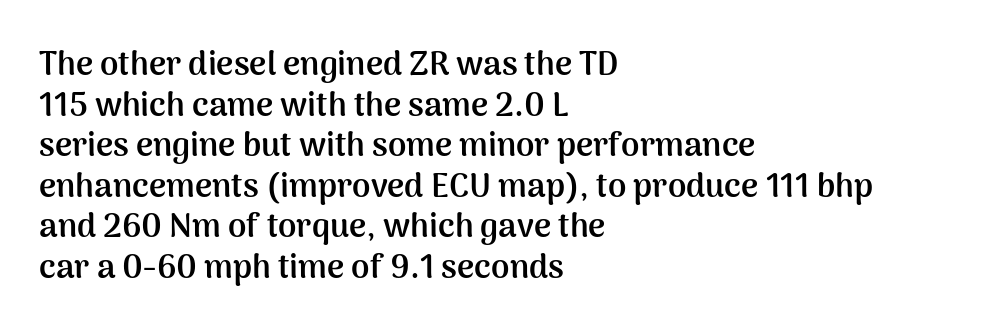
{"serif": "no", "italic": "no", "bold": "yes", "weight": "semibold", "width": "normal", "stroke_contrast": "medium", "x_height": "medium", "monospaced": "no", "underline": "no", "align": "left", "line_spacing_ratio": 1.23, "letter_spacing": "normal", "letter_spacing_em": 0.0, "glyph_px": 33}
